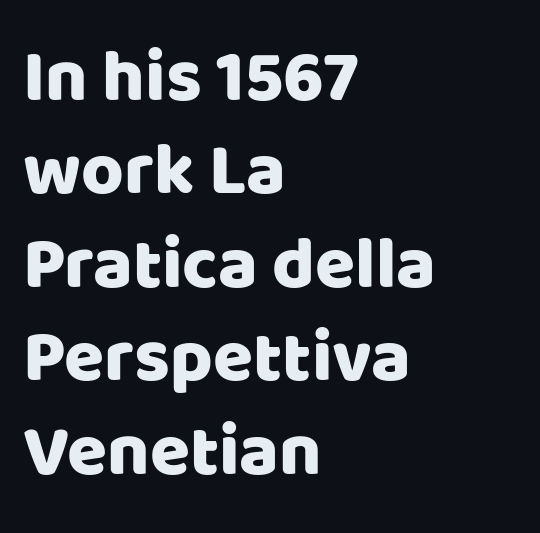
Q: Is the text italic (slanted)? A: No, it is upright.
Q: Is the typeface a serif or a sans-serif typeface? A: Sans-serif.
Q: Is the text underlined? A: No.
Q: How is the paragraph aligned? A: Left-aligned.
Q: Is the spacing between letters normal or unusually wide? A: Normal.
Q: Is the spacing between lines tight, normal or loose? A: Normal.
Q: Width (condensed, normal, or wide)? A: Normal.
Q: Stroke contrast? A: Low.
Q: x-height? A: Large.
Q: Monospaced? A: No.
